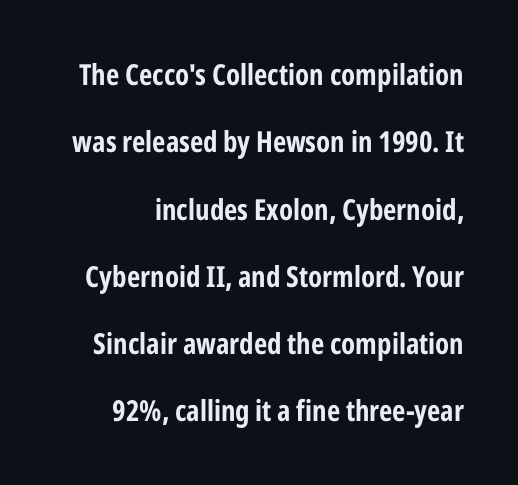
Q: Is the text bold? A: Yes.
Q: Is the text italic (slanted)? A: No, it is upright.
Q: Is the typeface a serif or a sans-serif typeface? A: Sans-serif.
Q: Is the text underlined? A: No.
Q: Is the spacing between letters normal or unusually wide? A: Normal.
Q: Is the spacing between lines tight, normal or loose? A: Loose.
Q: Width (condensed, normal, or wide)? A: Condensed.
Q: Stroke contrast? A: Low.
Q: x-height? A: Medium.
Q: Monospaced? A: No.
